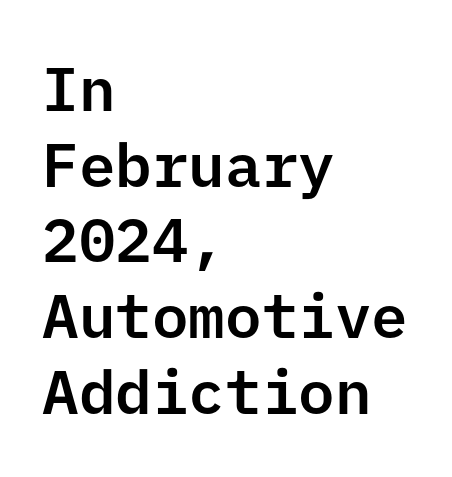
Q: Is the text italic (slanted)? A: No, it is upright.
Q: Is the typeface a serif or a sans-serif typeface? A: Sans-serif.
Q: Is the text underlined? A: No.
Q: How is the paragraph aligned? A: Left-aligned.
Q: Is the spacing between letters normal or unusually wide? A: Normal.
Q: Width (condensed, normal, or wide)? A: Normal.
Q: Stroke contrast? A: Low.
Q: x-height? A: Medium.
